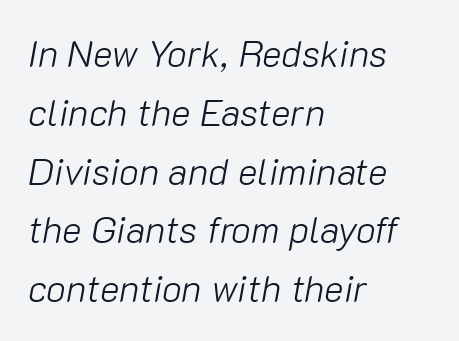
The image shows 37 px light type, italic (leaning right); set left-aligned, normal line spacing (1.59x), normal letter spacing, not underlined; low stroke contrast and a medium x-height.
